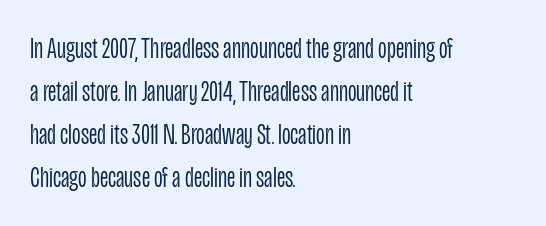
The image shows 30 px light, condensed sans-serif type, upright; set left-aligned, normal line spacing (1.43x), normal letter spacing, not underlined; low stroke contrast and a large x-height.
